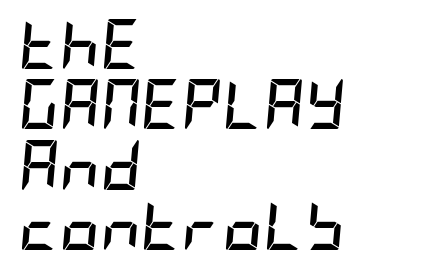
{"italic": "yes", "lean": "right", "slant_degrees": 5, "bold": "yes", "weight": "semibold", "width": "condensed", "stroke_contrast": "low", "x_height": "large", "underline": "no", "align": "left", "line_spacing_ratio": 1.21, "letter_spacing": "normal", "letter_spacing_em": 0.0, "glyph_px": 50}
